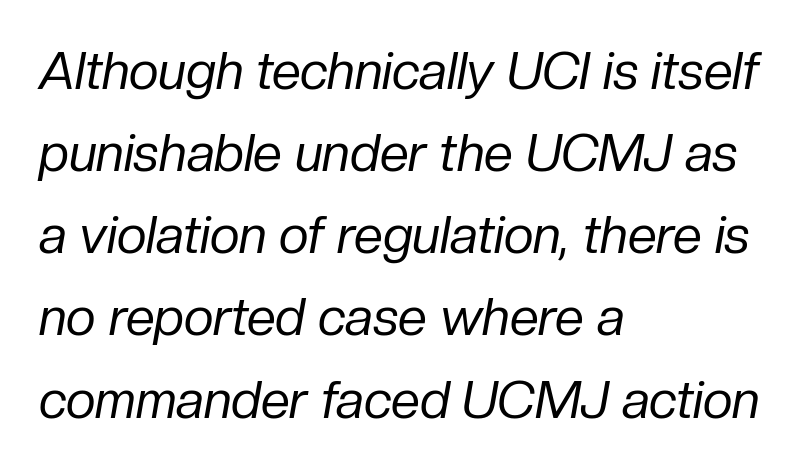
Q: Is the text bold? A: No.
Q: Is the text italic (slanted)? A: Yes, it leans right by about 10 degrees.
Q: Is the text underlined? A: No.
Q: How is the paragraph aligned? A: Left-aligned.
Q: Is the spacing between letters normal or unusually wide? A: Normal.
Q: Is the spacing between lines tight, normal or loose? A: Normal.
Q: Width (condensed, normal, or wide)? A: Normal.
Q: Stroke contrast? A: Low.
Q: x-height? A: Medium.
Q: Monospaced? A: No.
